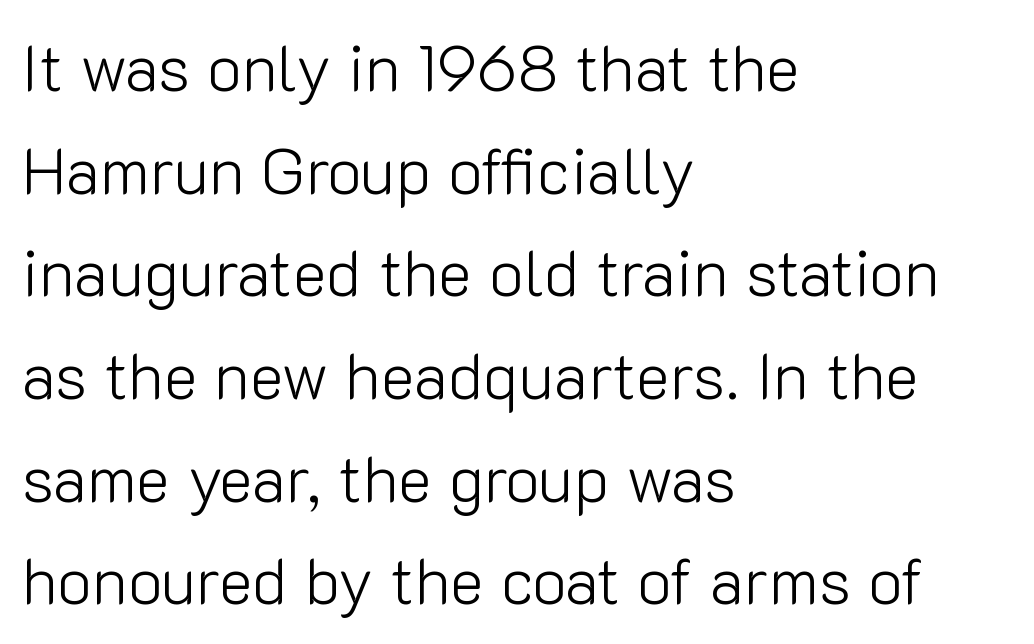
{"serif": "no", "italic": "no", "bold": "no", "weight": "light", "width": "normal", "stroke_contrast": "low", "x_height": "medium", "monospaced": "no", "underline": "no", "align": "left", "line_spacing": "normal", "line_spacing_ratio": 1.58, "letter_spacing": "normal", "letter_spacing_em": 0.0, "glyph_px": 65}
